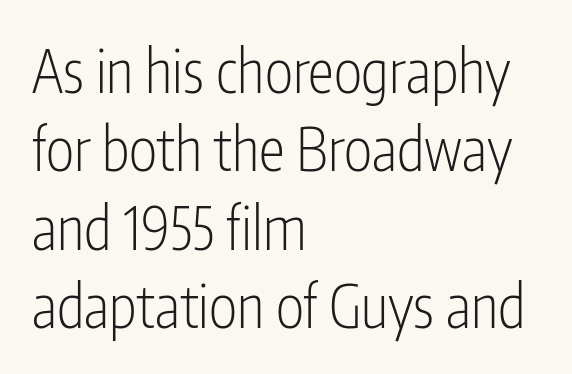
Every row of glyphs begins at an identical x-position on the left. The type is set solid horizontally, with unmodified tracking. Unmarked baselines from the first word to the last. Tall strokes in this sample are plumb rather than angled.
